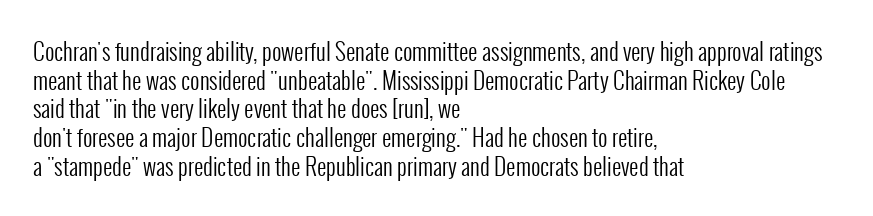
Q: Is the text bold? A: No.
Q: Is the text italic (slanted)? A: No, it is upright.
Q: Is the text underlined? A: No.
Q: How is the paragraph aligned? A: Left-aligned.
Q: Is the spacing between letters normal or unusually wide? A: Normal.
Q: Is the spacing between lines tight, normal or loose? A: Normal.
